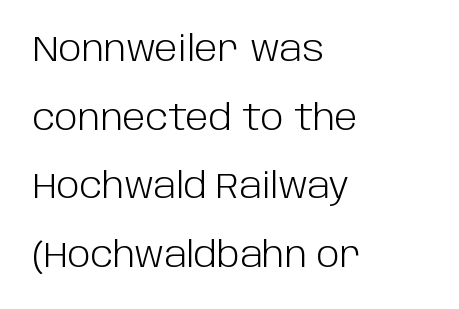
The foot of each line stays bare and open. Is this a fixed-width face? No — the glyphs have proportional, varying widths. The face looks like a standard text weight, possibly lighter. A typesetter would call this zero additional tracking. Quick note: interline space is abundant. You can tell from the bare stems that sans-serif type was used.
